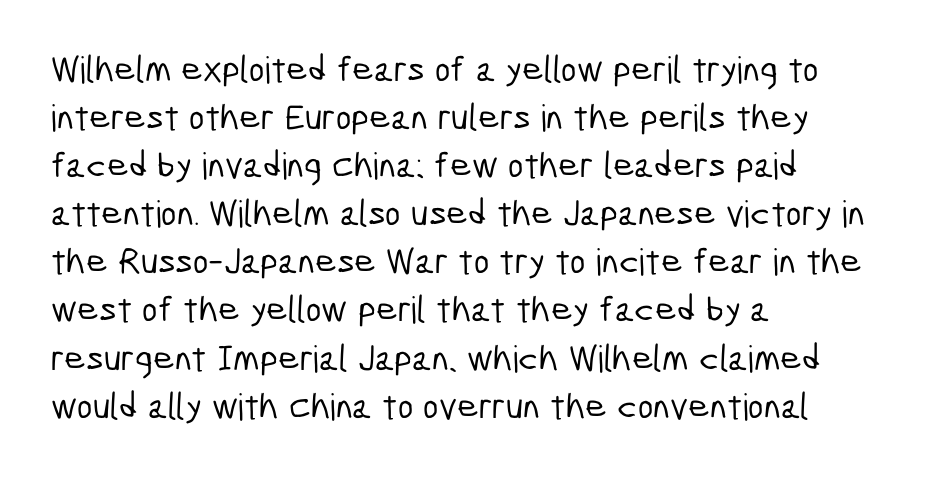
Q: Is the typeface a serif or a sans-serif typeface? A: Sans-serif.
Q: Is the text underlined? A: No.
Q: How is the paragraph aligned? A: Left-aligned.
Q: Is the spacing between letters normal or unusually wide? A: Normal.
Q: Is the spacing between lines tight, normal or loose? A: Normal.
Q: Width (condensed, normal, or wide)? A: Condensed.
Q: Stroke contrast? A: Low.
Q: x-height? A: Medium.
Q: Monospaced? A: No.
